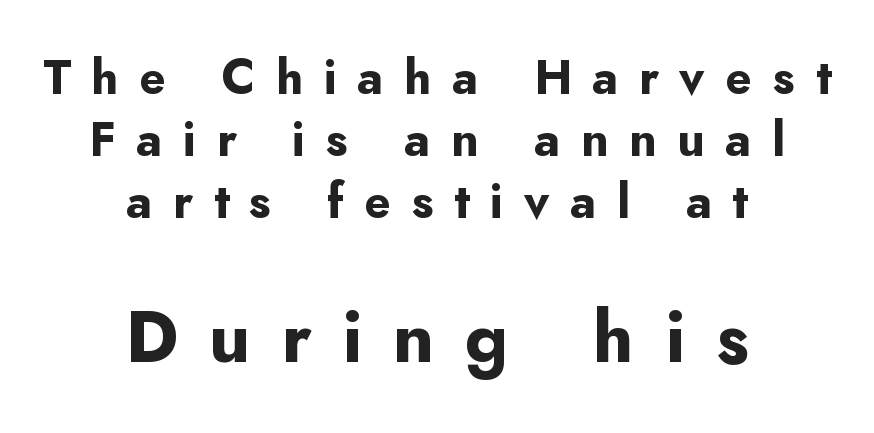
Q: Is the text bold? A: Yes.
Q: Is the text italic (slanted)? A: No, it is upright.
Q: Is the typeface a serif or a sans-serif typeface? A: Sans-serif.
Q: Is the text underlined? A: No.
Q: How is the paragraph aligned? A: Centered.
Q: Is the spacing between letters normal or unusually wide? A: Unusually wide.
Q: Is the spacing between lines tight, normal or loose? A: Normal.
Q: Which block of text is set in a larger size, the first (top) or the second (bottom)? A: The second (bottom) one.
Q: Width (condensed, normal, or wide)? A: Normal.
Q: Stroke contrast? A: Low.
Q: x-height? A: Small.
Q: Monospaced? A: No.
